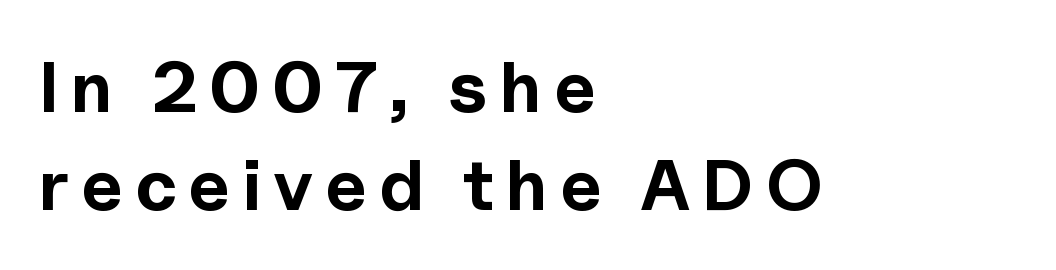
Check where the strokes stop: nothing finishes them off — pure sans. The space between consecutive lines is moderate. Spacing verdict: proportional, widths tailored to each character. Beneath every word, the page is bare.
